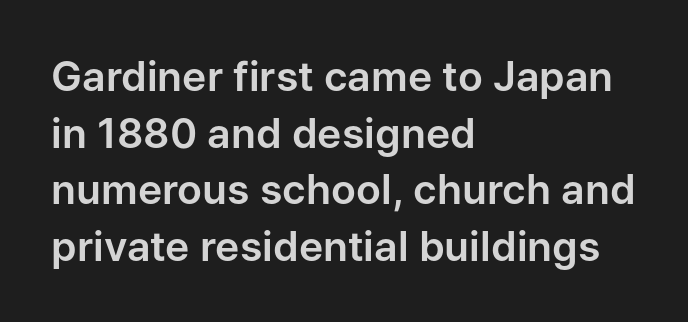
{"serif": "no", "italic": "no", "width": "normal", "stroke_contrast": "low", "x_height": "medium", "monospaced": "no", "underline": "no", "align": "left", "line_spacing": "normal", "line_spacing_ratio": 1.38, "letter_spacing": "normal", "letter_spacing_em": 0.0, "glyph_px": 41}
